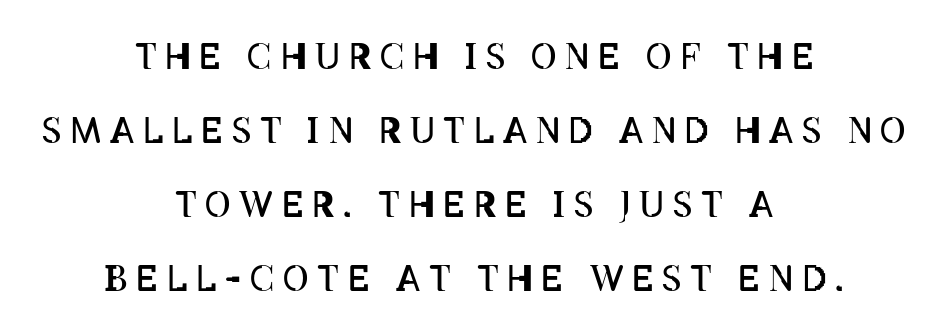
Q: Is the text bold? A: No.
Q: Is the text italic (slanted)? A: No, it is upright.
Q: Is the text underlined? A: No.
Q: How is the paragraph aligned? A: Centered.
Q: Is the spacing between letters normal or unusually wide? A: Unusually wide.
Q: Is the spacing between lines tight, normal or loose? A: Loose.
Q: Width (condensed, normal, or wide)? A: Condensed.
Q: Stroke contrast? A: Low.
Q: x-height? A: Large.
Q: Monospaced? A: No.
